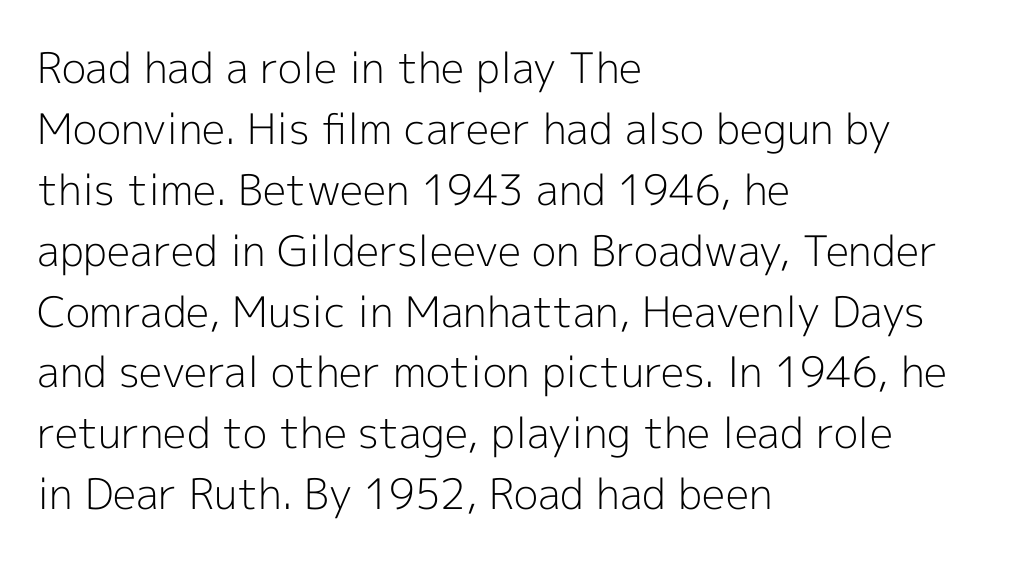
Bare-footed words on every line. This rendering employs a face without finishing strokes, i.e., a sans-serif. Leading matches the norm, producing a regular column. Notice how the stems are strictly vertical — no italics here.
